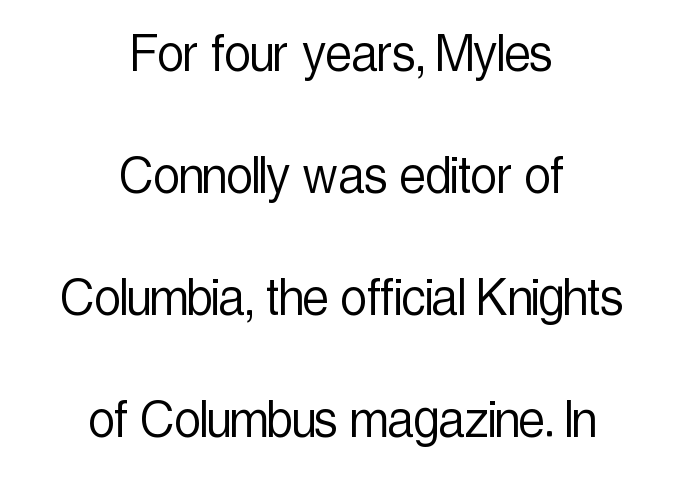
The setting favours the middle, as headings and verse often do. A typesetter would call this leading open, well beyond the default. Spacing verdict: proportional, widths tailored to each character. Any mark beneath the type? The region is blank. This sample uses an upright cut, with every glyph sitting square on the baseline.
